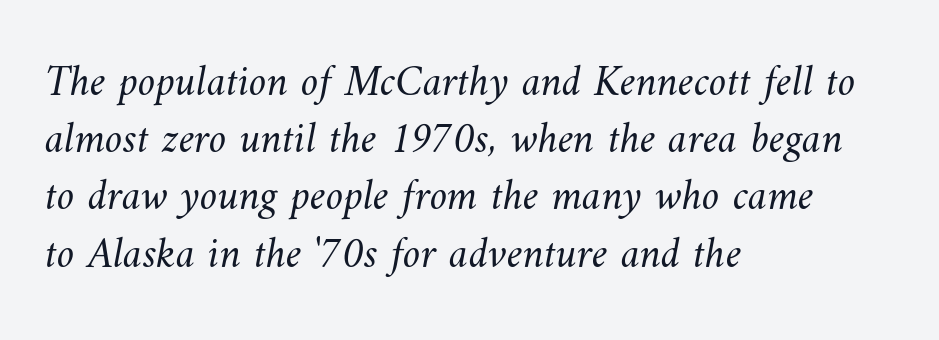
{"bold": "no", "weight": "light", "width": "normal", "stroke_contrast": "medium", "x_height": "small", "monospaced": "no", "underline": "no", "align": "left", "line_spacing": "normal", "line_spacing_ratio": 1.3, "letter_spacing": "normal", "letter_spacing_em": 0.0, "glyph_px": 44}
